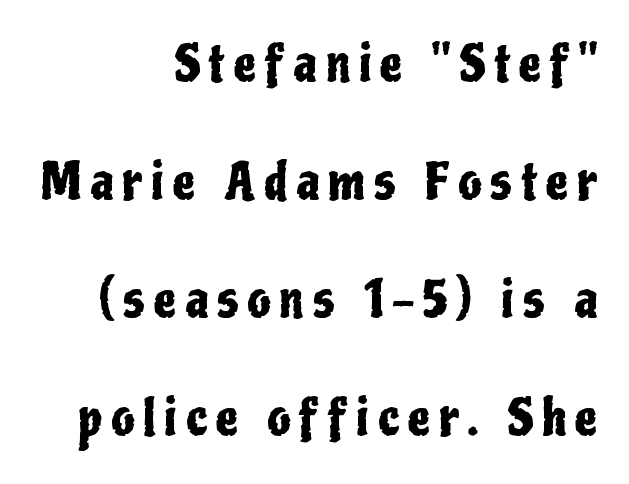
{"serif": "no", "italic": "no", "width": "condensed", "stroke_contrast": "low", "x_height": "medium", "monospaced": "no", "underline": "no", "align": "right", "line_spacing": "loose", "line_spacing_ratio": 2.36, "glyph_px": 50}
